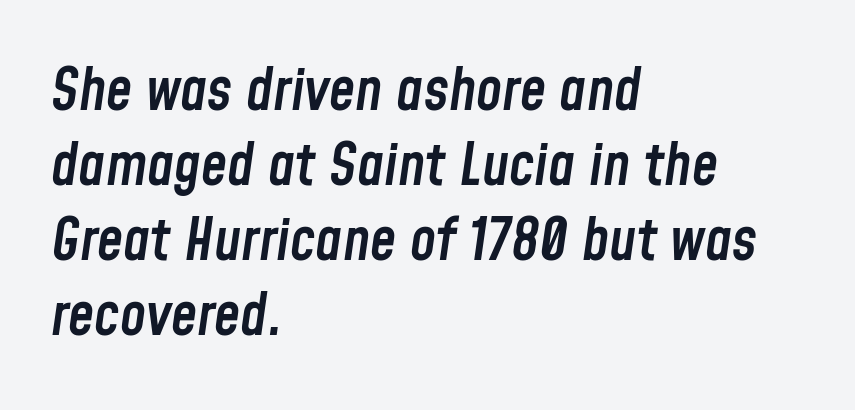
Q: Is the text bold? A: Semi-bold.
Q: Is the text italic (slanted)? A: Yes, it leans right by about 8 degrees.
Q: Is the text underlined? A: No.
Q: How is the paragraph aligned? A: Left-aligned.
Q: Is the spacing between letters normal or unusually wide? A: Normal.
Q: Is the spacing between lines tight, normal or loose? A: Normal.
Q: Width (condensed, normal, or wide)? A: Condensed.
Q: Stroke contrast? A: Low.
Q: x-height? A: Medium.
Q: Monospaced? A: No.
